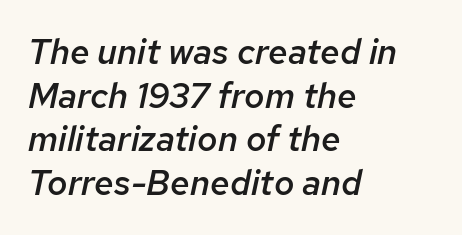
Line starts are locked; line ends wander. The letters are slanted; this is an italic face. Here the glyphs are tracked normally, forming tight word shapes. Note the varied advance widths — an 'i' is clearly narrower than an 'm'. Leading: standard.
